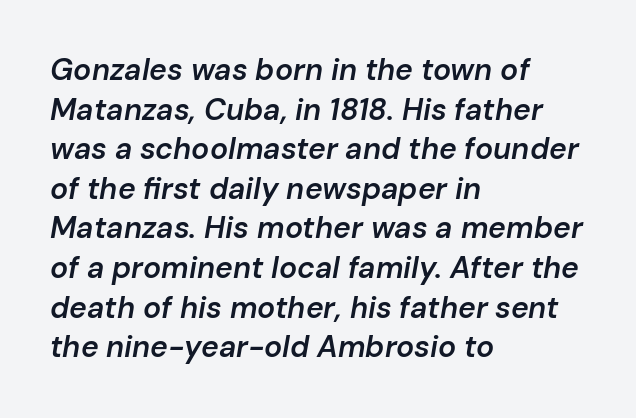
Q: Is the text bold? A: Semi-bold.
Q: Is the text italic (slanted)? A: Yes, it leans right by about 10 degrees.
Q: Is the text underlined? A: No.
Q: How is the paragraph aligned? A: Left-aligned.
Q: Is the spacing between letters normal or unusually wide? A: Normal.
Q: Is the spacing between lines tight, normal or loose? A: Normal.
Q: Width (condensed, normal, or wide)? A: Normal.
Q: Stroke contrast? A: Low.
Q: x-height? A: Medium.
Q: Monospaced? A: No.
